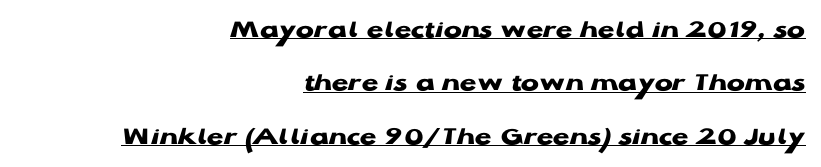
Beneath each row of characters lies a ruled line. Observe the ordinary spacing: letters are neighbours, not strangers. In terms of posture, this sample is upright. Emphasis by weight is at full strength: bold. These lines stand farther apart than default settings would place them. Horizontally, the lines are justified to the trailing edge only.
